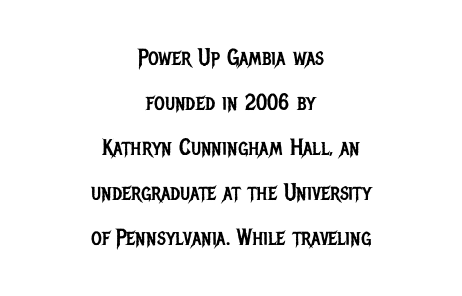
{"italic": "no", "bold": "no", "underline": "no", "align": "center", "line_spacing": "loose", "line_spacing_ratio": 1.96, "letter_spacing": "normal", "letter_spacing_em": 0.0, "glyph_px": 23}
